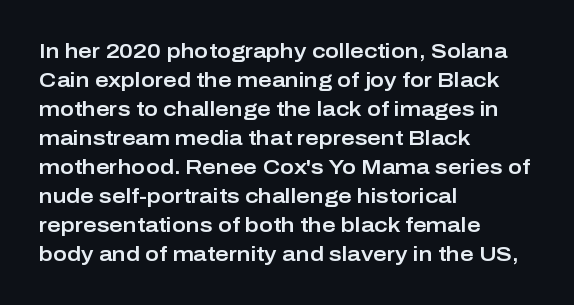
The image shows 21 px text type, upright; set left-aligned, normal line spacing (1.38x), normal letter spacing, not underlined.
